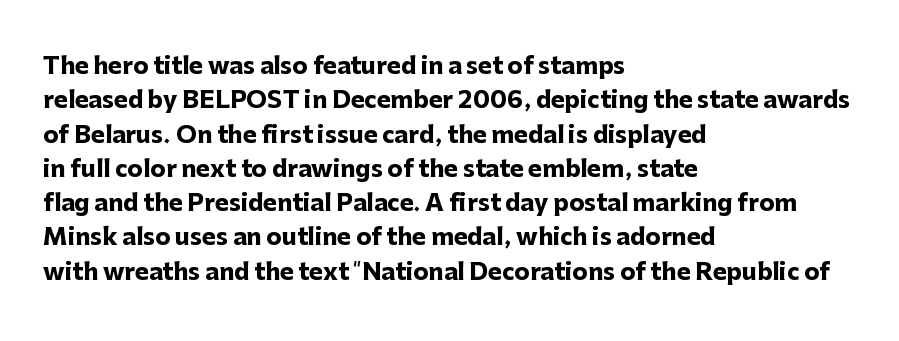
Q: Is the text bold? A: Yes.
Q: Is the text italic (slanted)? A: No, it is upright.
Q: Is the text underlined? A: No.
Q: How is the paragraph aligned? A: Left-aligned.
Q: Is the spacing between letters normal or unusually wide? A: Normal.
Q: Is the spacing between lines tight, normal or loose? A: Normal.
